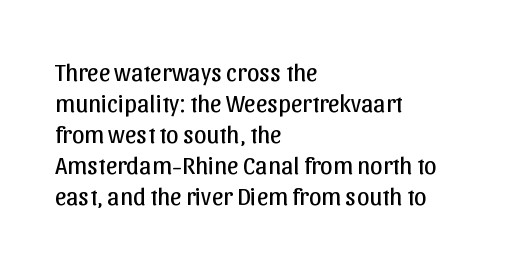
A light-to-regular cut is what we see here. Clear beneath every line of the passage. Vertical strokes here are truly vertical. The passage shown has conventional tracking throughout. Leftover space on each line is placed entirely after the last word.
